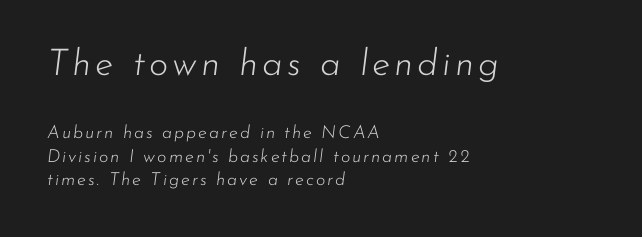
{"italic": "yes", "lean": "right", "slant_degrees": 7, "bold": "no", "weight": "light", "width": "normal", "stroke_contrast": "low", "x_height": "small", "monospaced": "no", "underline": "no", "align": "left", "line_spacing": "normal", "line_spacing_ratio": 1.29, "larger_block": "first", "size_ratio": 2.06, "glyph_px": 37}
